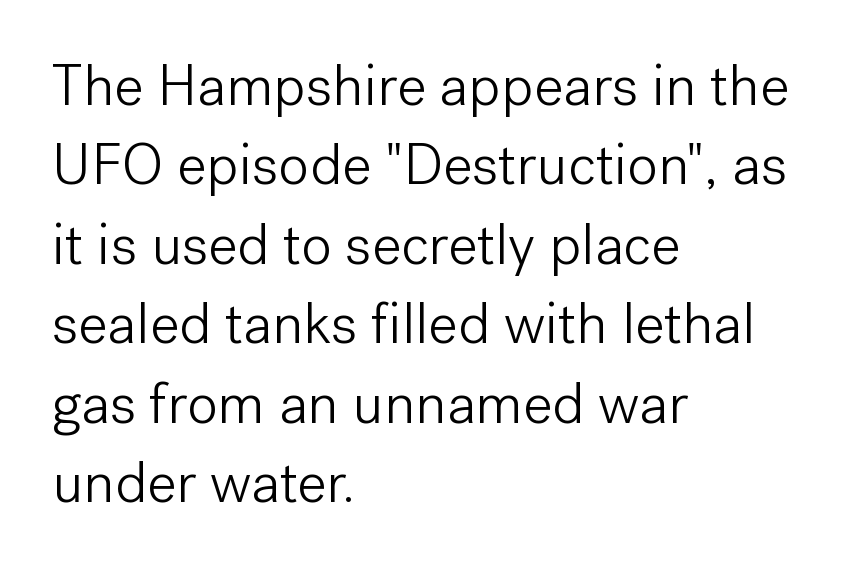
The image shows 58 px light sans-serif type, upright; set left-aligned, normal line spacing (1.37x), normal letter spacing, not underlined; low stroke contrast and a medium x-height.
